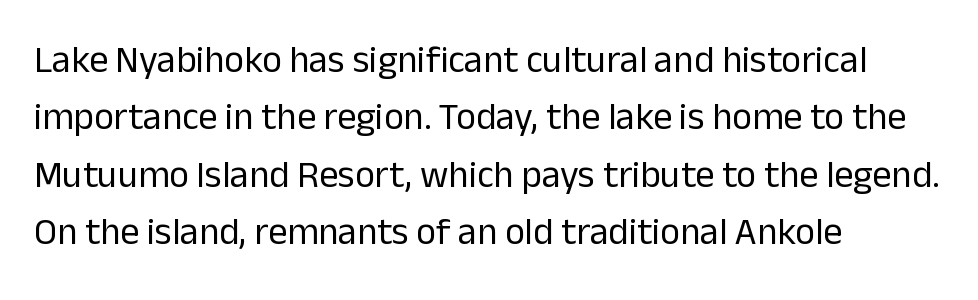
The image shows 38 px regular-weight sans-serif type, upright; set left-aligned, normal line spacing (1.51x), normal letter spacing, not underlined; low stroke contrast and a medium x-height.
